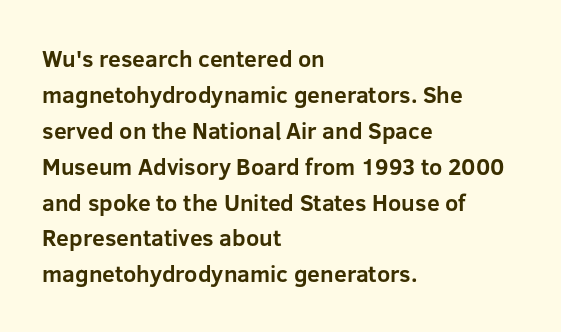
The image shows 23 px bold type, upright; set left-aligned, normal line spacing (1.56x), normal letter spacing, not underlined.
